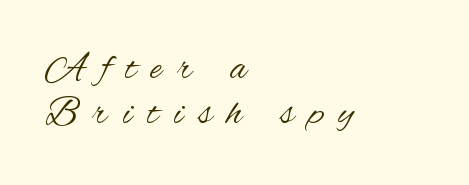
The image shows 39 px regular-weight, condensed sans-serif type; set left-aligned, tight line spacing (1.15x), unusually wide letter spacing (+0.39 em), not underlined; medium stroke contrast and a small x-height.
